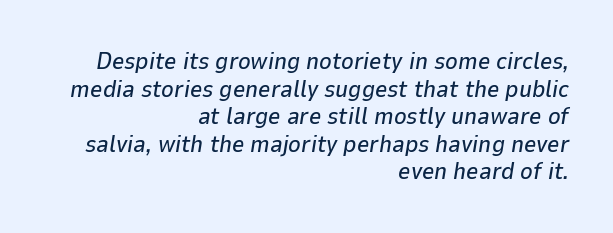
The image shows 24 px text type, italic (leaning right); set right-aligned, tight line spacing (1.15x), normal letter spacing, not underlined.
